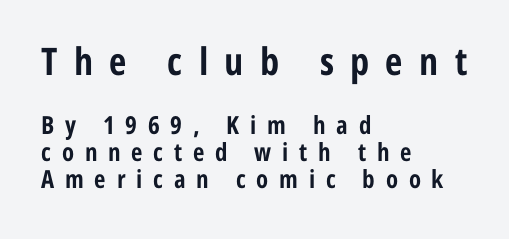
The image shows 38 px bold, condensed sans-serif type, upright; set left-aligned, tight line spacing (1.07x), unusually wide letter spacing (+0.43 em), not underlined; the first (top) block is 1.52x larger; low stroke contrast and a medium x-height.
